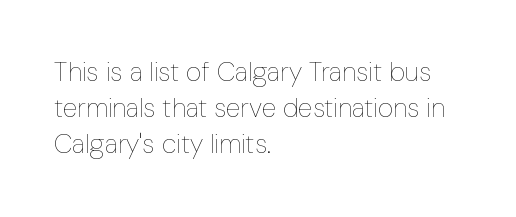
The image shows 27 px text type, upright; set left-aligned, normal line spacing (1.34x), normal letter spacing, not underlined.
